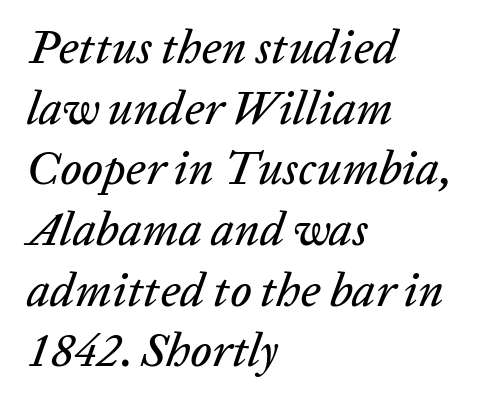
This sample keeps an unexceptional amount of space between lines. Notice how the passage keeps a crisp vertical edge on the left only. Italic: yes, the glyphs are oblique. The face used here is proportionally spaced, like ordinary book or web type.
